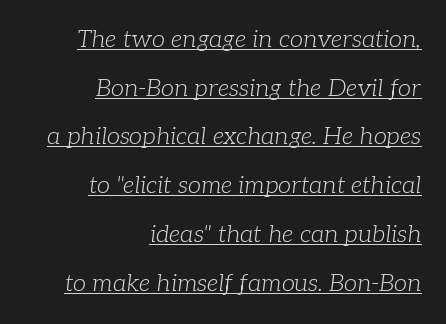
The image shows 24 px text type, italic (leaning right); set right-aligned, loose line spacing (2.03x), normal letter spacing, underlined.
